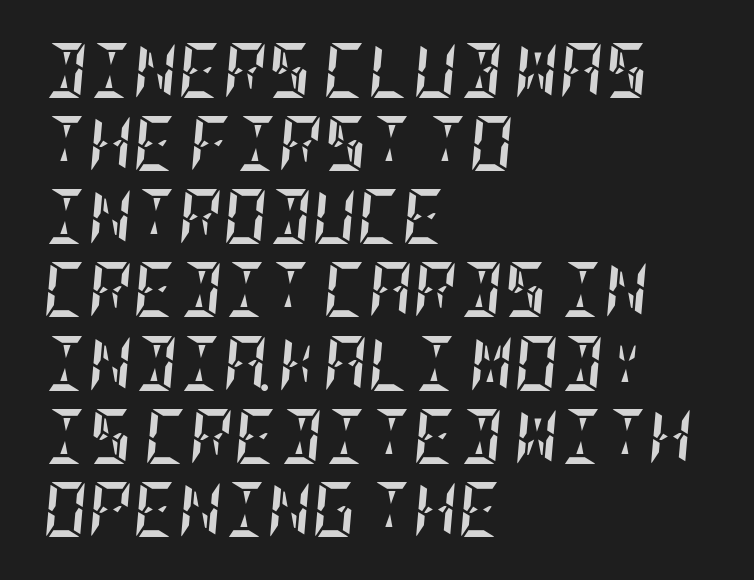
Q: Is the text bold? A: Yes.
Q: Is the text italic (slanted)? A: Yes, it leans right by about 5 degrees.
Q: Is the text underlined? A: No.
Q: How is the paragraph aligned? A: Left-aligned.
Q: Is the spacing between letters normal or unusually wide? A: Normal.
Q: Is the spacing between lines tight, normal or loose? A: Normal.
Q: Width (condensed, normal, or wide)? A: Condensed.
Q: Stroke contrast? A: Low.
Q: x-height? A: Large.
